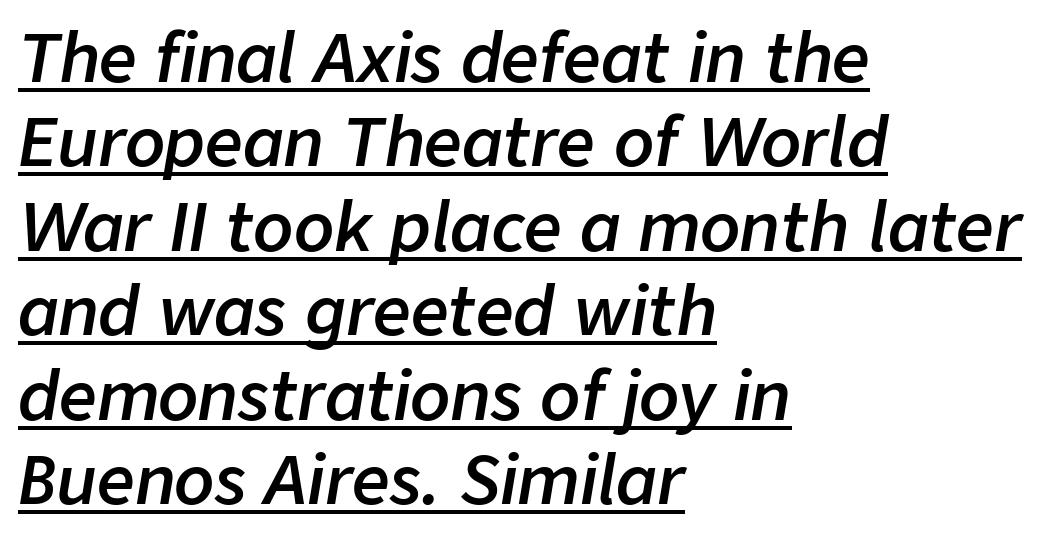
{"italic": "yes", "lean": "right", "slant_degrees": 9, "bold": "semi", "weight": "semibold", "width": "normal", "stroke_contrast": "low", "x_height": "medium", "monospaced": "no", "underline": "yes", "align": "left", "line_spacing": "normal", "line_spacing_ratio": 1.28, "letter_spacing": "normal", "letter_spacing_em": 0.0, "glyph_px": 66}
